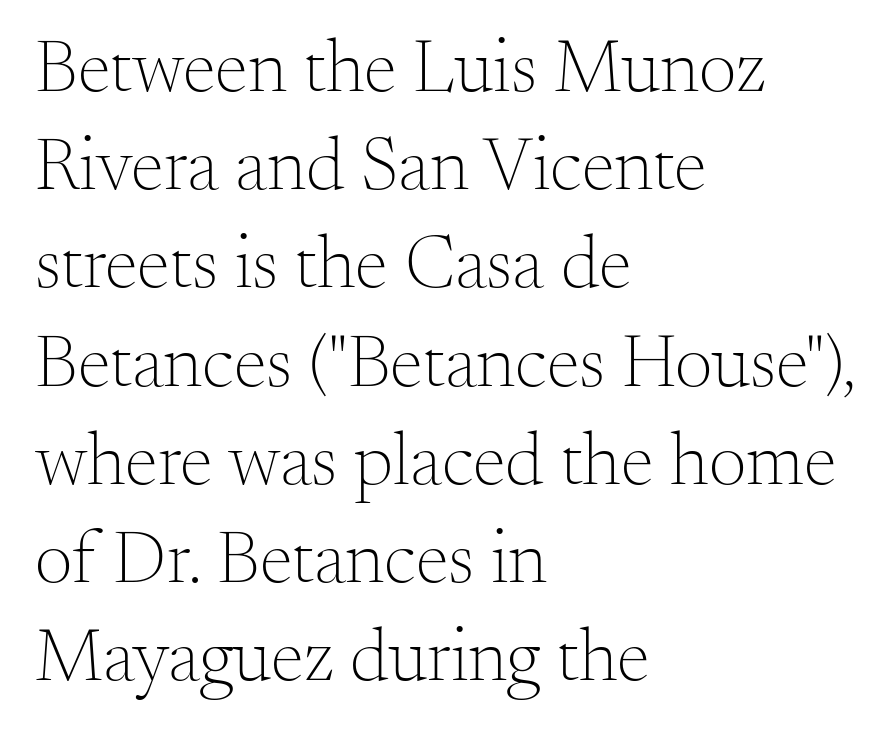
{"serif": "yes", "italic": "no", "bold": "no", "weight": "light", "width": "normal", "stroke_contrast": "medium", "x_height": "small", "monospaced": "no", "underline": "no", "align": "left", "line_spacing": "normal", "line_spacing_ratio": 1.31, "letter_spacing": "normal", "letter_spacing_em": 0.0, "glyph_px": 75}
